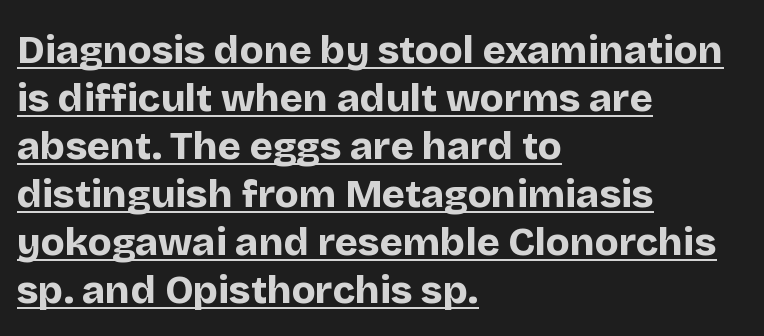
Q: Is the text bold? A: Yes.
Q: Is the text italic (slanted)? A: No, it is upright.
Q: Is the typeface a serif or a sans-serif typeface? A: Sans-serif.
Q: Is the text underlined? A: Yes.
Q: How is the paragraph aligned? A: Left-aligned.
Q: Is the spacing between letters normal or unusually wide? A: Normal.
Q: Width (condensed, normal, or wide)? A: Normal.
Q: Stroke contrast? A: Low.
Q: x-height? A: Large.
Q: Monospaced? A: No.
